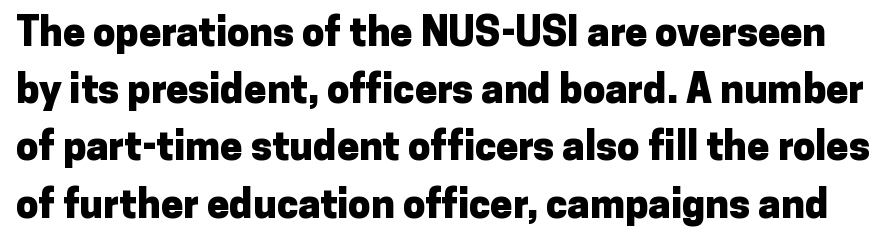
This is the regular roman posture of the typeface. Check under the words: just untouched page. Think of a printed novel: that variable character pitch is what you see here. Observe the absence of serifs on each vertical stroke in this sample. Between one letter and the next there's only the usual sliver of space.
